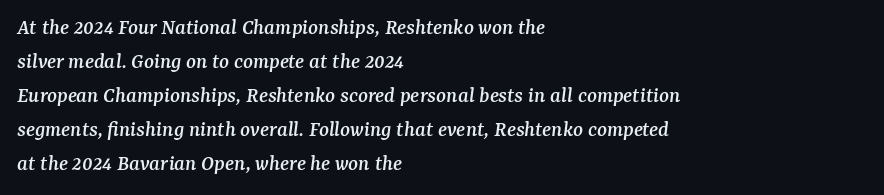
Q: Is the text italic (slanted)? A: Yes, it leans right by about 7 degrees.
Q: Is the text underlined? A: No.
Q: How is the paragraph aligned? A: Left-aligned.
Q: Is the spacing between letters normal or unusually wide? A: Normal.
Q: Is the spacing between lines tight, normal or loose? A: Normal.
